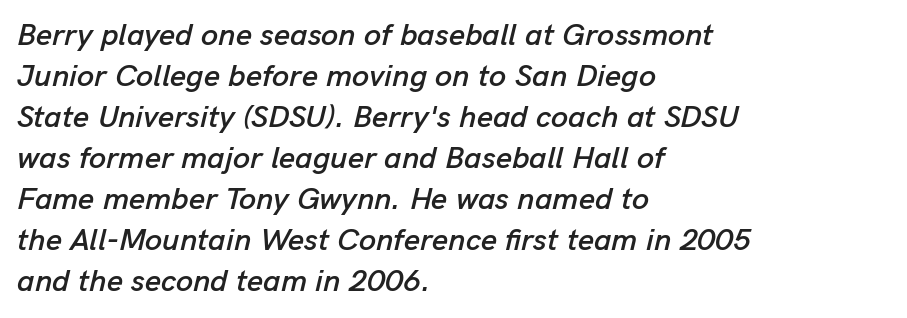
{"italic": "yes", "lean": "right", "slant_degrees": 13, "width": "normal", "stroke_contrast": "low", "x_height": "medium", "monospaced": "no", "underline": "no", "align": "left", "line_spacing": "normal", "line_spacing_ratio": 1.32, "letter_spacing": "normal", "letter_spacing_em": 0.0, "glyph_px": 31}
